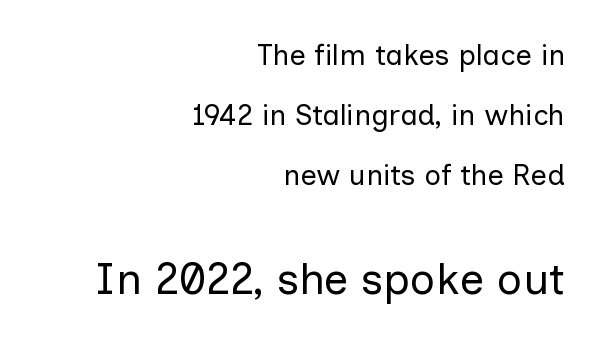
Q: Is the text bold? A: No.
Q: Is the text italic (slanted)? A: No, it is upright.
Q: Is the typeface a serif or a sans-serif typeface? A: Sans-serif.
Q: Is the text underlined? A: No.
Q: How is the paragraph aligned? A: Right-aligned.
Q: Is the spacing between letters normal or unusually wide? A: Normal.
Q: Is the spacing between lines tight, normal or loose? A: Loose.
Q: Which block of text is set in a larger size, the first (top) or the second (bottom)? A: The second (bottom) one.
Q: Width (condensed, normal, or wide)? A: Normal.
Q: Stroke contrast? A: Low.
Q: x-height? A: Medium.
Q: Monospaced? A: No.
